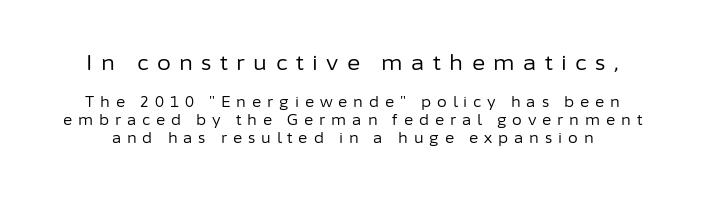
{"italic": "no", "bold": "no", "underline": "no", "line_spacing": "normal", "line_spacing_ratio": 1.3, "letter_spacing": "wide", "letter_spacing_em": 0.42, "larger_block": "first", "size_ratio": 1.43, "glyph_px": 20}
